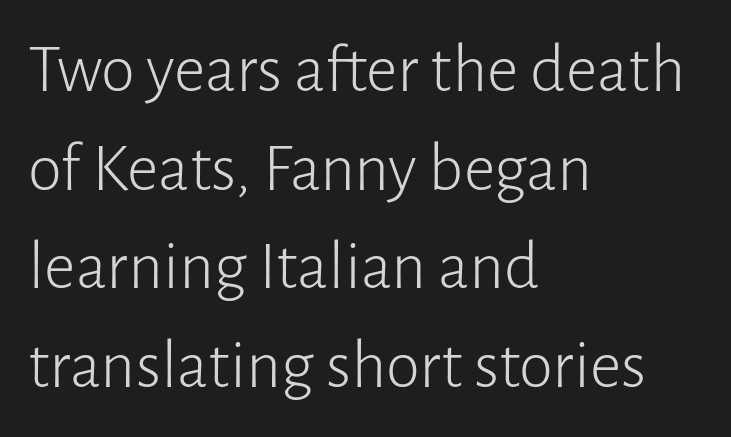
Every character sits straight up, as roman type does. Glance below the letters and you will spot only blank space. Leading: standard. No feet cap the strokes, marking this as sans-serif type. These lines are rendered in a variable-pitch font.
